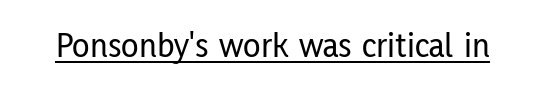
{"serif": "no", "italic": "no", "width": "condensed", "stroke_contrast": "low", "x_height": "medium", "monospaced": "no", "underline": "yes", "letter_spacing": "normal", "letter_spacing_em": 0.0, "glyph_px": 36}
